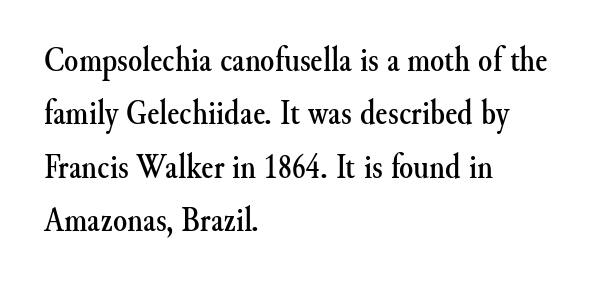
Q: Is the text italic (slanted)? A: No, it is upright.
Q: Is the typeface a serif or a sans-serif typeface? A: Serif.
Q: Is the text underlined? A: No.
Q: How is the paragraph aligned? A: Left-aligned.
Q: Is the spacing between letters normal or unusually wide? A: Normal.
Q: Is the spacing between lines tight, normal or loose? A: Normal.
Q: Width (condensed, normal, or wide)? A: Normal.
Q: Stroke contrast? A: Medium.
Q: x-height? A: Small.
Q: Monospaced? A: No.
